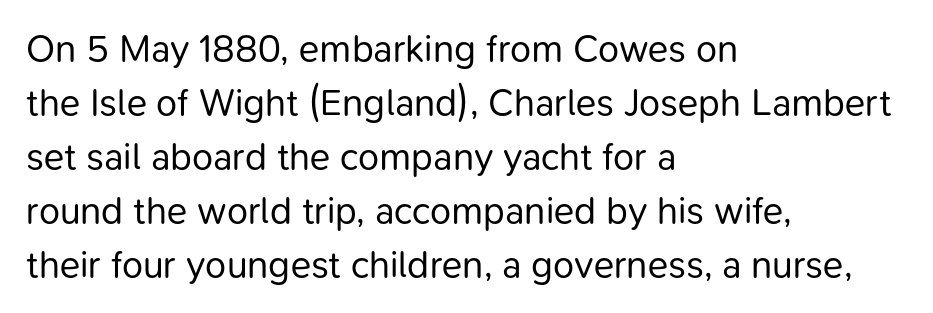
Is this a fixed-width face? No — the glyphs have proportional, varying widths. A clean baseline with only descenders dipping below it. The type is set solid horizontally, with unmodified tracking. Weight: regular or lighter.
